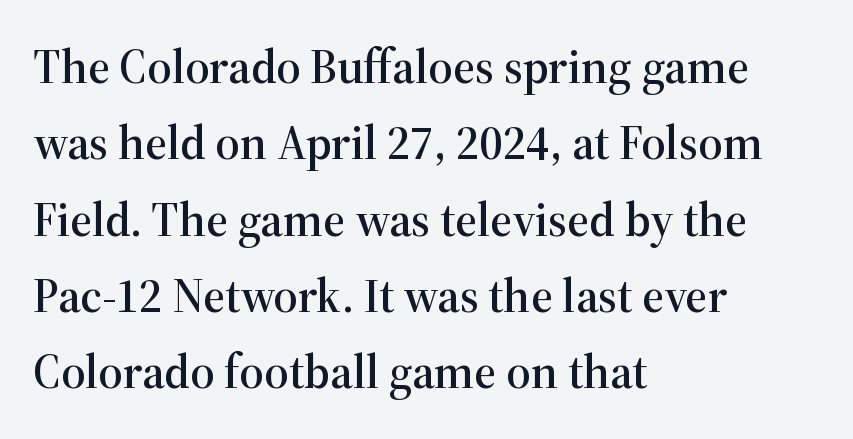
{"serif": "yes", "italic": "no", "width": "normal", "stroke_contrast": "high", "x_height": "medium", "monospaced": "no", "underline": "no", "align": "left", "line_spacing": "normal", "line_spacing_ratio": 1.59, "letter_spacing": "normal", "letter_spacing_em": 0.0, "glyph_px": 48}
